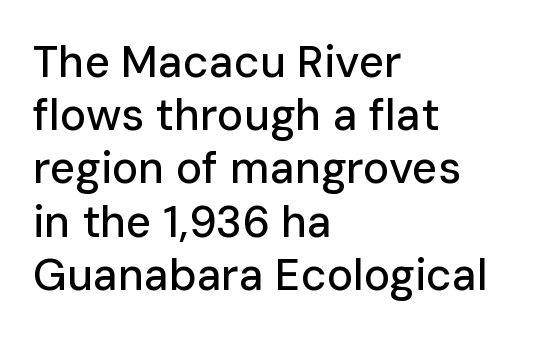
{"serif": "no", "italic": "no", "width": "normal", "stroke_contrast": "low", "x_height": "medium", "monospaced": "no", "underline": "no", "align": "left", "line_spacing_ratio": 1.21, "letter_spacing": "normal", "letter_spacing_em": 0.0, "glyph_px": 44}
